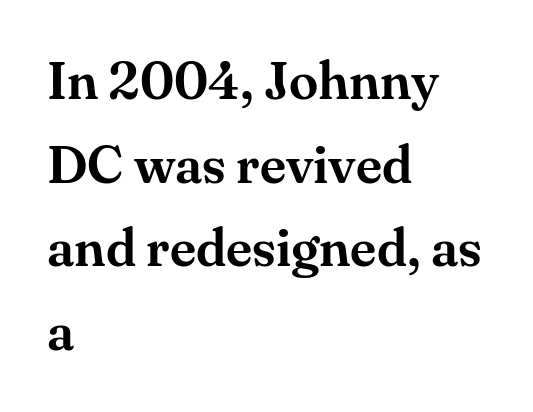
{"serif": "yes", "italic": "no", "width": "normal", "stroke_contrast": "medium", "x_height": "small", "monospaced": "no", "underline": "no", "align": "left", "line_spacing": "normal", "line_spacing_ratio": 1.58, "letter_spacing": "normal", "letter_spacing_em": 0.0, "glyph_px": 53}
